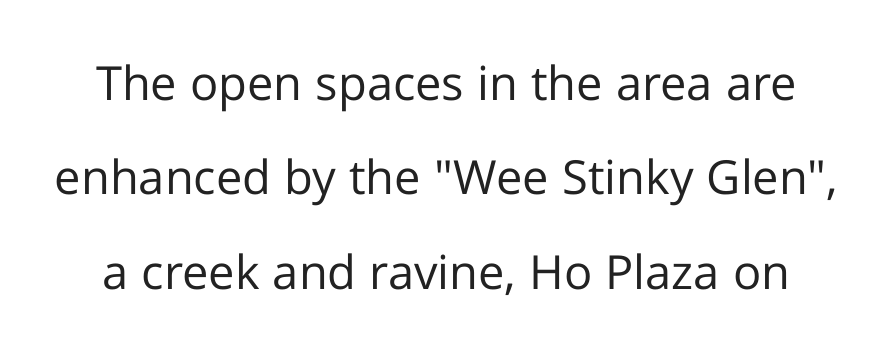
This reads as an unemphasized weight, regular at the heaviest. Is this a fixed-width face? No — the glyphs have proportional, varying widths. Is the letter spacing exaggerated? No — it looks like the ordinary default. The font family rendered here belongs to the sans-serif group. Does the leading feel generous? Absolutely, it's lavish.
